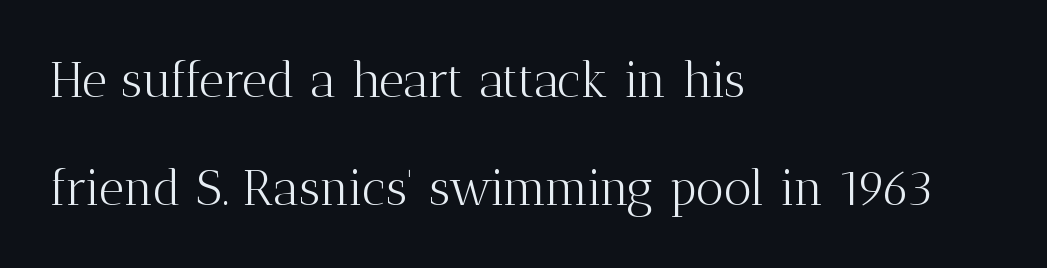
{"serif": "yes", "italic": "no", "bold": "no", "weight": "light", "width": "normal", "stroke_contrast": "medium", "x_height": "medium", "monospaced": "no", "underline": "no", "align": "left", "line_spacing": "loose", "line_spacing_ratio": 2.2, "letter_spacing": "normal", "letter_spacing_em": 0.0, "glyph_px": 49}
